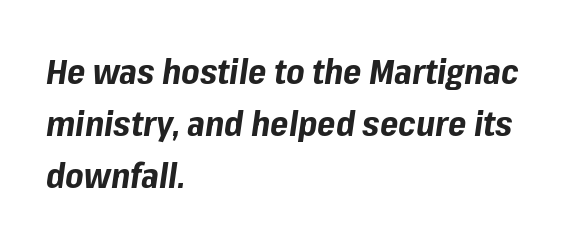
Leading matches the norm, producing a regular column. Character widths vary here, with narrow letters taking less room than wide ones. These words are printed bold, with thick strokes throughout. Visually the block forms a straight wall on the left and a jagged coastline on the right.
